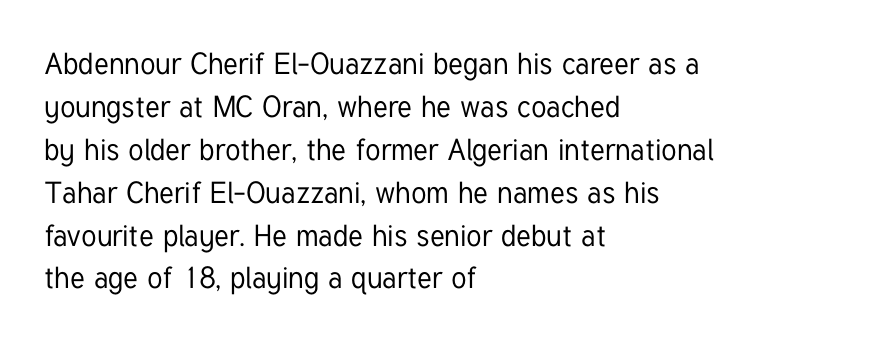
Do the characters align in a grid? No, the font is proportional. A normal amount of white space separates one row of letters from the next. Glyph-to-glyph distance matches everyday printed text. Layout note: lines flush left. Posture: vertical.
